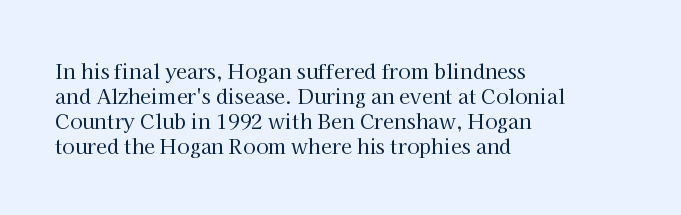
{"italic": "no", "bold": "no", "underline": "no", "align": "left", "line_spacing": "normal", "line_spacing_ratio": 1.25, "letter_spacing": "normal", "letter_spacing_em": 0.0, "glyph_px": 20}
